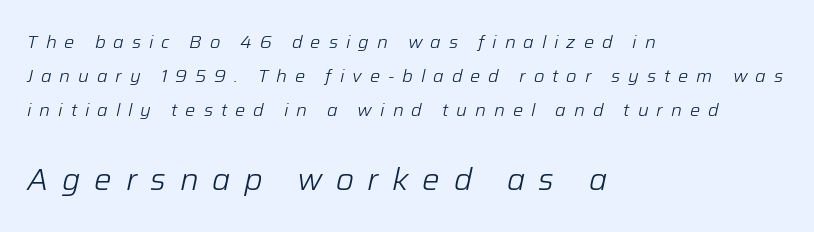
The image shows 31 px light type, italic (leaning right); set left-aligned, loose line spacing (1.9x), unusually wide letter spacing (+0.44 em), not underlined; the second (bottom) block is 1.72x larger; low stroke contrast and a medium x-height.
